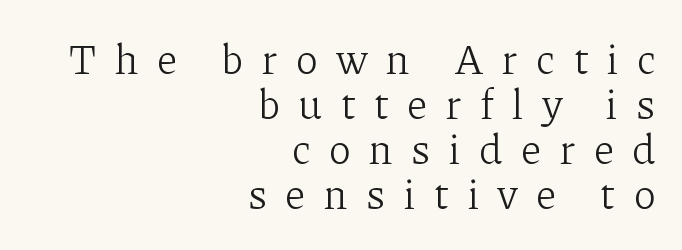
The image shows 42 px light serif type, upright; set right-aligned, tight line spacing (1.07x), unusually wide letter spacing (+0.45 em), not underlined; low stroke contrast and a medium x-height.
